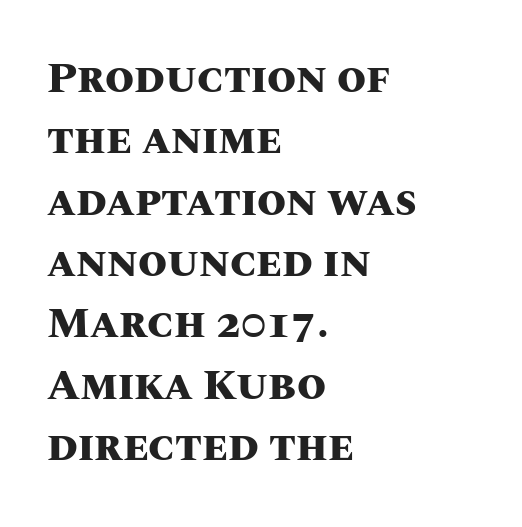
Q: Is the text bold? A: Yes.
Q: Is the text italic (slanted)? A: No, it is upright.
Q: Is the text underlined? A: No.
Q: How is the paragraph aligned? A: Left-aligned.
Q: Is the spacing between letters normal or unusually wide? A: Normal.
Q: Is the spacing between lines tight, normal or loose? A: Normal.
Q: Width (condensed, normal, or wide)? A: Normal.
Q: Stroke contrast? A: Medium.
Q: x-height? A: Large.
Q: Monospaced? A: No.
